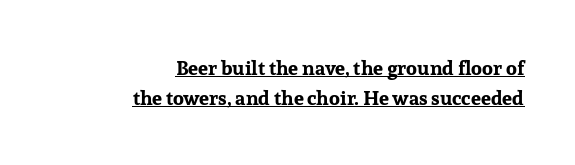
{"italic": "no", "bold": "yes", "underline": "yes", "align": "right", "line_spacing": "normal", "line_spacing_ratio": 1.5, "letter_spacing": "normal", "letter_spacing_em": 0.0, "glyph_px": 20}
